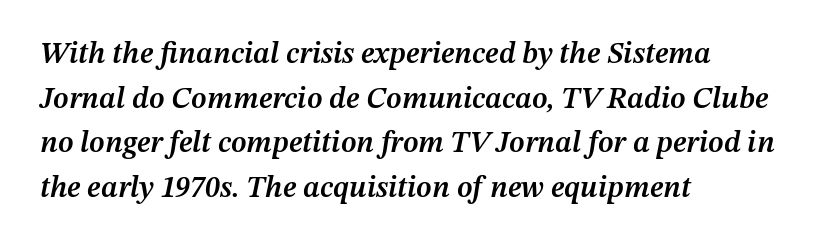
Q: Is the text bold? A: Semi-bold.
Q: Is the text italic (slanted)? A: Yes, it leans right by about 12 degrees.
Q: Is the text underlined? A: No.
Q: How is the paragraph aligned? A: Left-aligned.
Q: Is the spacing between letters normal or unusually wide? A: Normal.
Q: Is the spacing between lines tight, normal or loose? A: Normal.
Q: Width (condensed, normal, or wide)? A: Normal.
Q: Stroke contrast? A: Medium.
Q: x-height? A: Medium.
Q: Monospaced? A: No.
